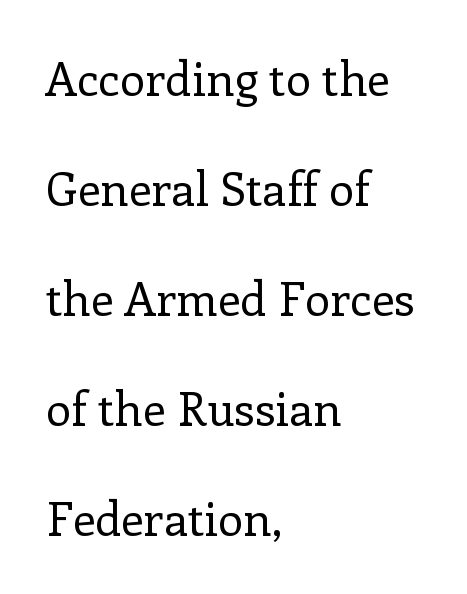
Is this a fixed-width face? No — the glyphs have proportional, varying widths. Does the lettering tilt? It doesn't — this is upright. Examine the stroke ends and you'll spot serifs. The leading is generous, giving the passage an open texture. Nobody touched the tracking dial on this one.
